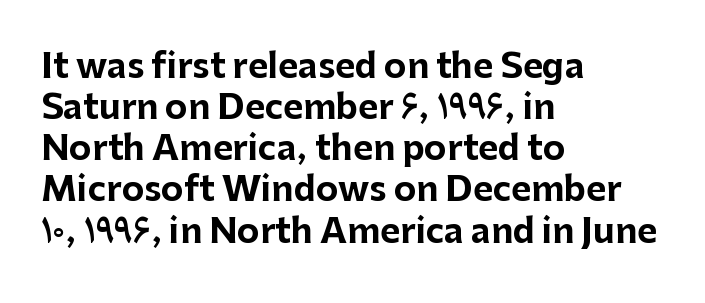
Q: Is the text bold? A: Yes.
Q: Is the text italic (slanted)? A: No, it is upright.
Q: Is the typeface a serif or a sans-serif typeface? A: Sans-serif.
Q: Is the text underlined? A: No.
Q: How is the paragraph aligned? A: Left-aligned.
Q: Is the spacing between letters normal or unusually wide? A: Normal.
Q: Width (condensed, normal, or wide)? A: Normal.
Q: Stroke contrast? A: Low.
Q: x-height? A: Medium.
Q: Monospaced? A: No.
